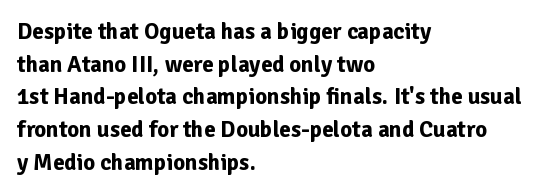
Here the glyphs are tracked normally, forming tight word shapes. One-word summary of the alignment: left. In terms of posture, this sample is upright. Notice how thick the strokes are: this is what a full bold looks like. The lines sit at an ordinary, default distance from one another.
